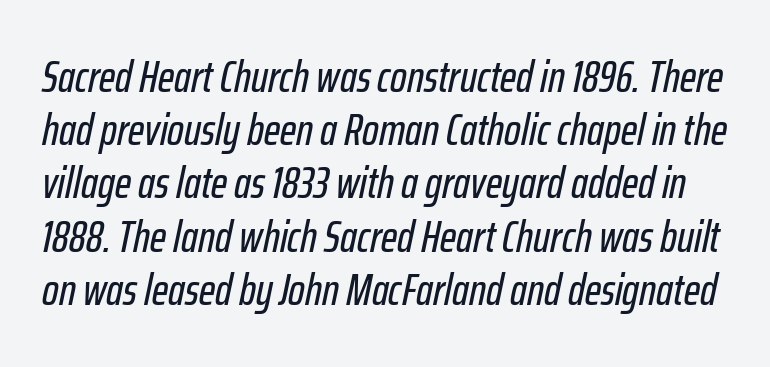
The image shows 44 px condensed type, italic (leaning right); set line spacing 1.21x, normal letter spacing, not underlined; low stroke contrast and a medium x-height.
